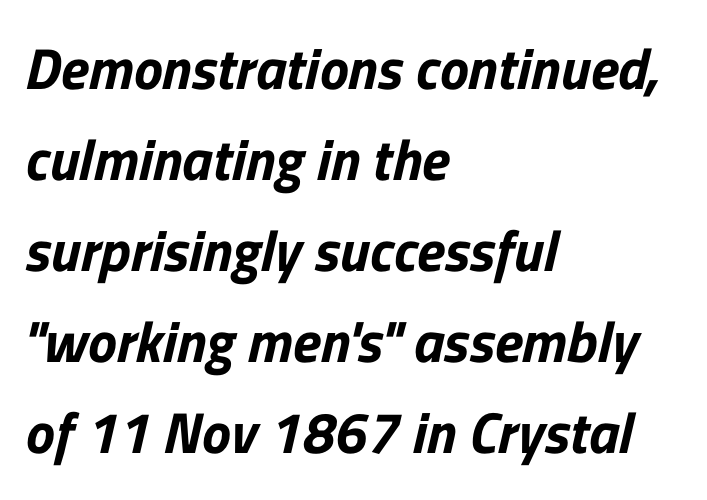
These lines are set flush left with a ragged right edge. The letters advance in unequal steps, a hallmark of proportional type. The face used here is a sans, in the tradition of grotesques and geometrics. How are the letters spaced? Ordinarily, with no added tracking.
